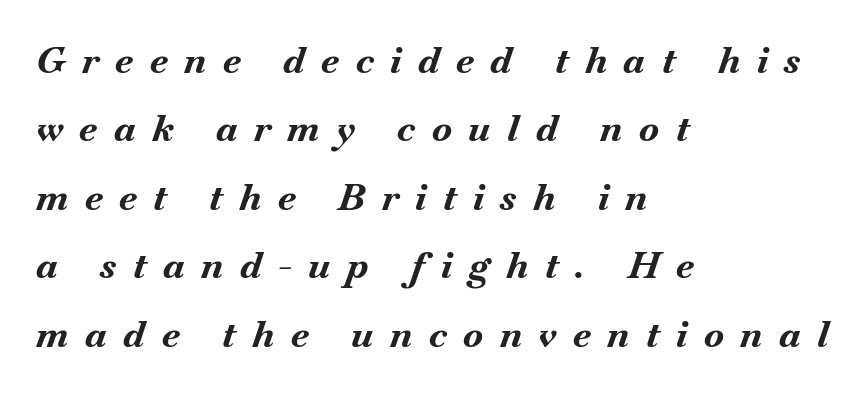
Q: Is the text bold? A: Yes.
Q: Is the text italic (slanted)? A: Yes, it leans right by about 18 degrees.
Q: Is the text underlined? A: No.
Q: How is the paragraph aligned? A: Left-aligned.
Q: Is the spacing between letters normal or unusually wide? A: Unusually wide.
Q: Width (condensed, normal, or wide)? A: Normal.
Q: Stroke contrast? A: Medium.
Q: x-height? A: Small.
Q: Monospaced? A: No.
